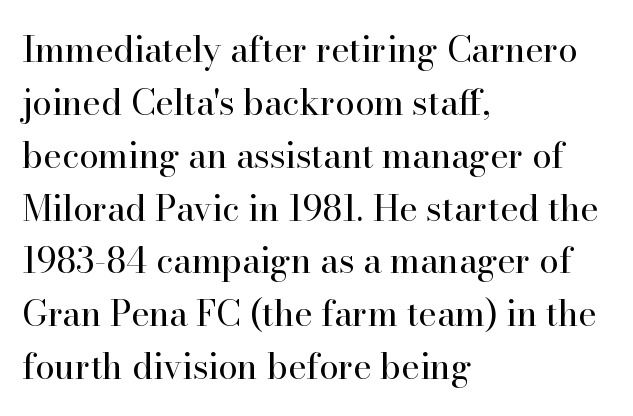
The typesetter chose a ragged-right arrangement here. Is this a sans? No — the strokes have serifs. The type is set solid horizontally, with unmodified tracking. Notice how descenders clear the ascenders below comfortably — that's standard leading. The font's upright variant was chosen for this text.
